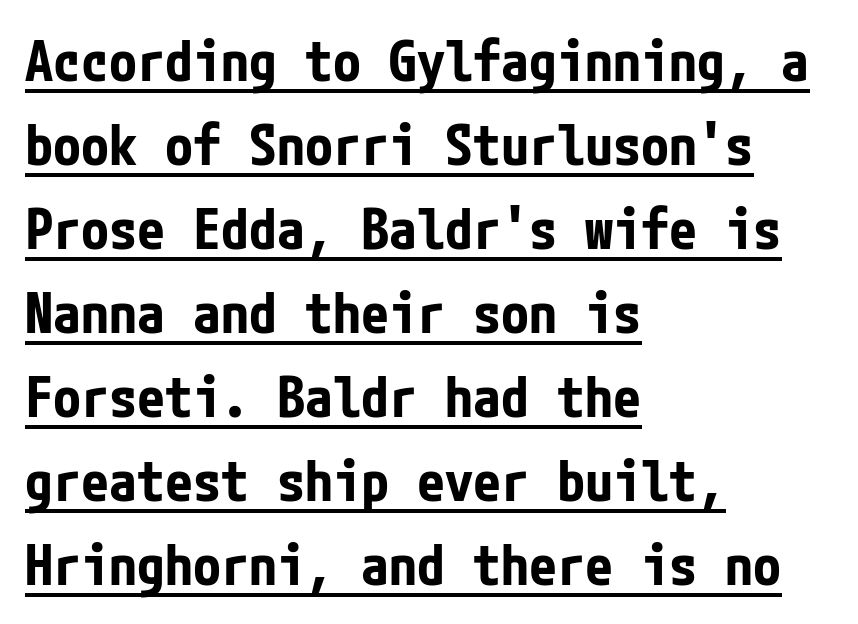
{"serif": "no", "italic": "no", "bold": "yes", "weight": "bold", "width": "condensed", "stroke_contrast": "low", "x_height": "medium", "underline": "yes", "align": "left", "line_spacing": "normal", "line_spacing_ratio": 1.5, "letter_spacing": "normal", "letter_spacing_em": 0.0, "glyph_px": 56}
